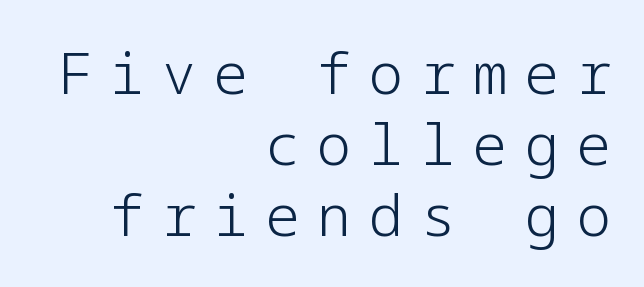
{"serif": "no", "italic": "no", "bold": "no", "weight": "light", "width": "normal", "stroke_contrast": "low", "x_height": "medium", "underline": "no", "align": "right", "line_spacing": "normal", "line_spacing_ratio": 1.25, "letter_spacing": "wide", "letter_spacing_em": 0.31, "glyph_px": 57}
